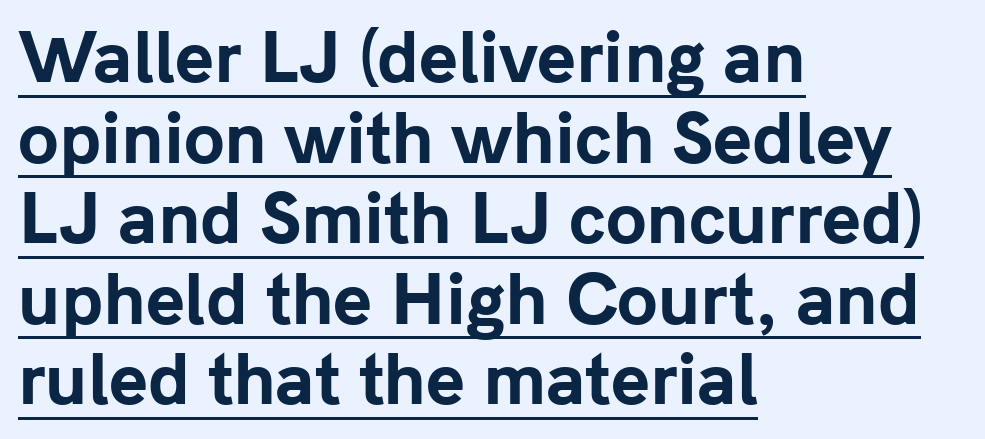
{"serif": "no", "italic": "no", "bold": "yes", "weight": "bold", "width": "normal", "stroke_contrast": "low", "x_height": "medium", "monospaced": "no", "underline": "yes", "align": "left", "line_spacing_ratio": 1.22, "letter_spacing": "normal", "letter_spacing_em": 0.0, "glyph_px": 66}
